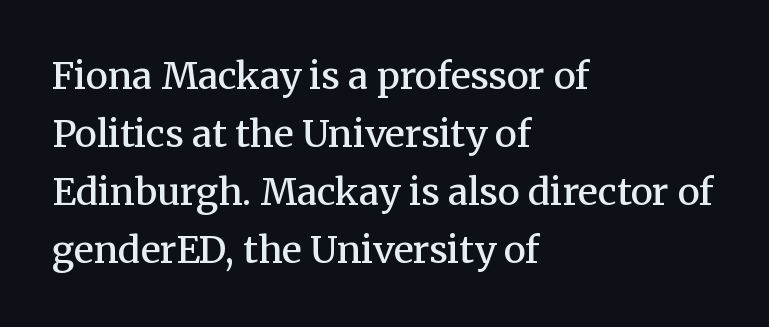
To sum up the face: it has serifs. These lines keep a tight, regular rhythm from letter to letter. Character widths vary here, with narrow letters taking less room than wide ones. Posture: upright roman. These lines sit exactly where default settings would place them.
